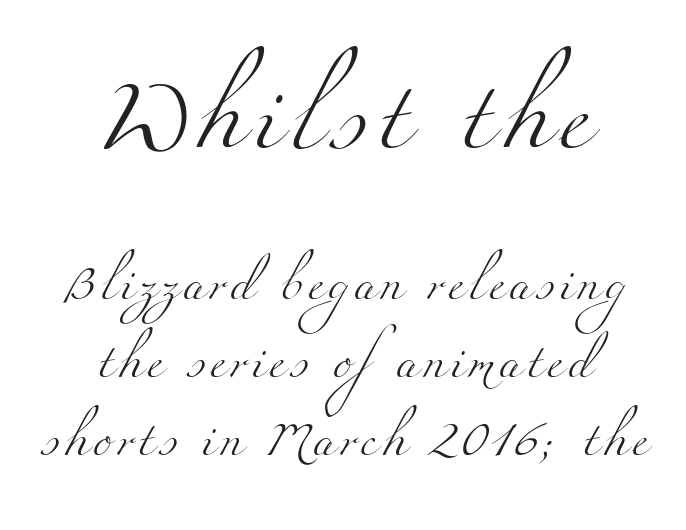
The image shows 70 px light, wide type; set centered, loose line spacing (2.22x), not underlined; the first (top) block is 2.0x larger; medium stroke contrast and a small x-height.
